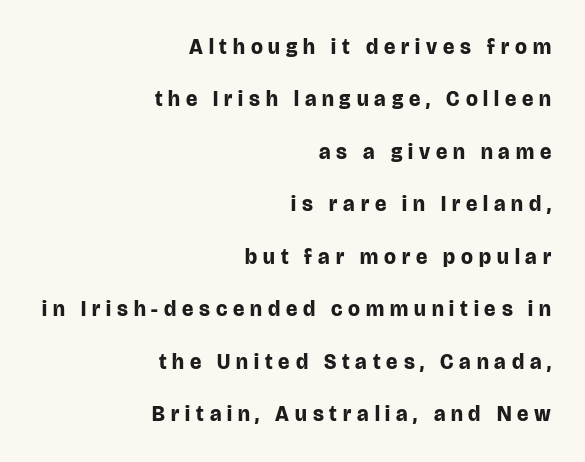
{"italic": "no", "bold": "yes", "underline": "no", "align": "right", "line_spacing": "loose", "line_spacing_ratio": 2.5, "letter_spacing": "wide", "letter_spacing_em": 0.28, "glyph_px": 21}
